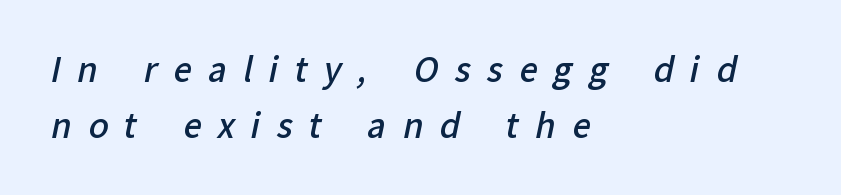
Q: Is the text bold? A: Semi-bold.
Q: Is the typeface a serif or a sans-serif typeface? A: Sans-serif.
Q: Is the text underlined? A: No.
Q: How is the paragraph aligned? A: Left-aligned.
Q: Is the spacing between letters normal or unusually wide? A: Unusually wide.
Q: Width (condensed, normal, or wide)? A: Normal.
Q: Stroke contrast? A: Low.
Q: x-height? A: Medium.
Q: Monospaced? A: No.
